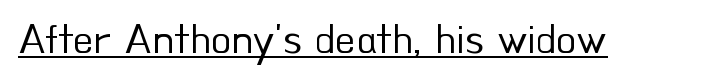
Is there an underline? Yes — a line sits under the letters. Each letter keeps its own natural width here, so spacing adapts to shape. A quiet, ordinary-to-light weight characterises the typeface. The text was rendered using a sans face with plain stroke endings. You could call the tracking neutral — neither tight nor loose. Designer's note — italics off, roman on.
